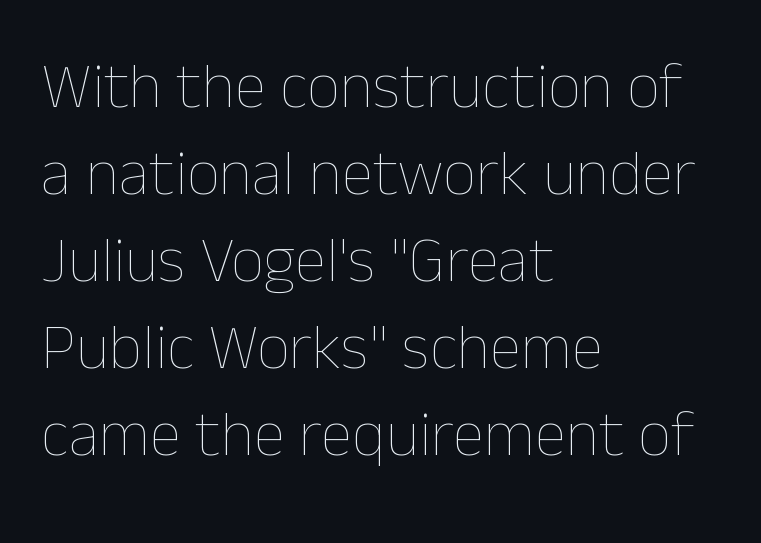
The image shows 65 px thin type, upright; set left-aligned, normal line spacing (1.34x), normal letter spacing, not underlined; low stroke contrast and a medium x-height.
